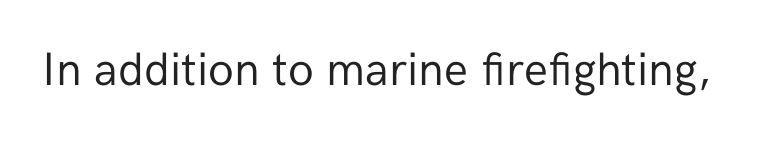
Q: Is the text bold? A: No.
Q: Is the text italic (slanted)? A: No, it is upright.
Q: Is the typeface a serif or a sans-serif typeface? A: Sans-serif.
Q: Is the text underlined? A: No.
Q: Is the spacing between letters normal or unusually wide? A: Normal.
Q: Width (condensed, normal, or wide)? A: Normal.
Q: Stroke contrast? A: Low.
Q: x-height? A: Medium.
Q: Monospaced? A: No.
